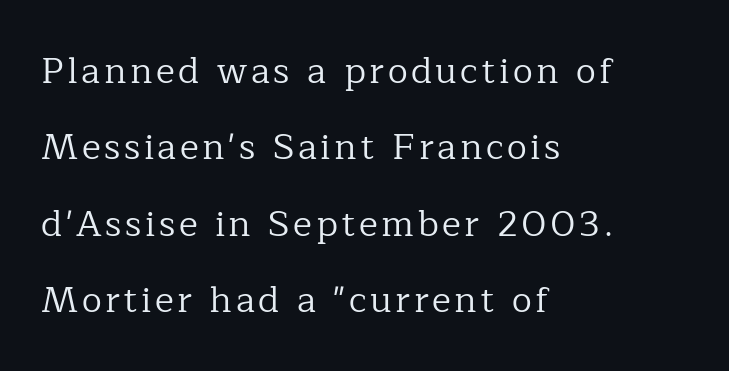
{"serif": "yes", "italic": "no", "bold": "no", "weight": "regular", "width": "normal", "stroke_contrast": "low", "x_height": "medium", "monospaced": "no", "underline": "no", "align": "left", "line_spacing": "loose", "line_spacing_ratio": 2.12, "glyph_px": 36}
